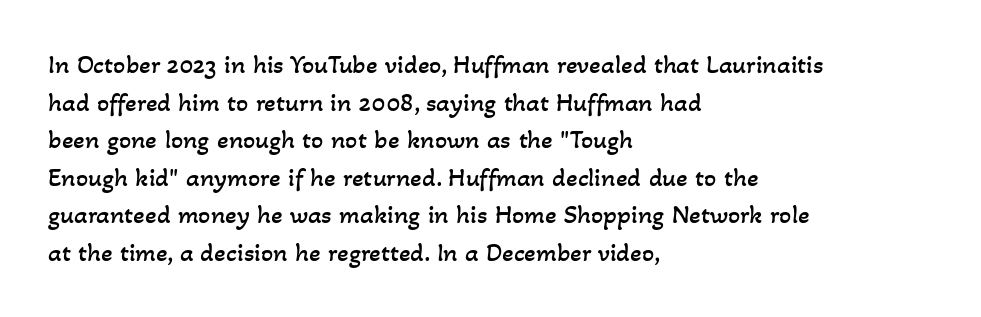
The image shows 27 px text type; set left-aligned, normal line spacing (1.39x), normal letter spacing, not underlined.
